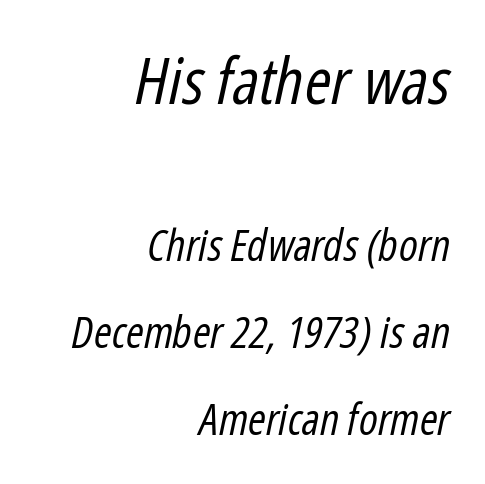
Q: Is the text bold? A: No.
Q: Is the text italic (slanted)? A: Yes, it leans right by about 12 degrees.
Q: Is the text underlined? A: No.
Q: How is the paragraph aligned? A: Right-aligned.
Q: Is the spacing between letters normal or unusually wide? A: Normal.
Q: Is the spacing between lines tight, normal or loose? A: Loose.
Q: Which block of text is set in a larger size, the first (top) or the second (bottom)? A: The first (top) one.
Q: Width (condensed, normal, or wide)? A: Condensed.
Q: Stroke contrast? A: Low.
Q: x-height? A: Medium.
Q: Monospaced? A: No.
